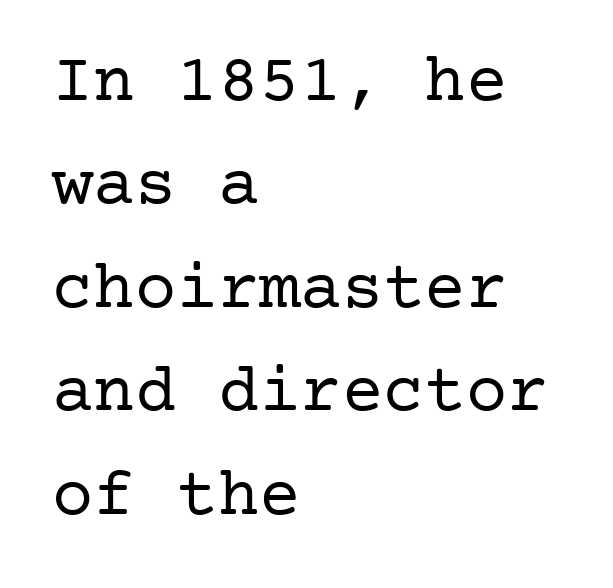
Typographically, this falls in the serif category. This is not heavy type; no bold has been used. Compared with typical body copy, the letter spacing here is the same. Visually the block forms a straight wall on the left and a jagged coastline on the right. Underline: absent.
